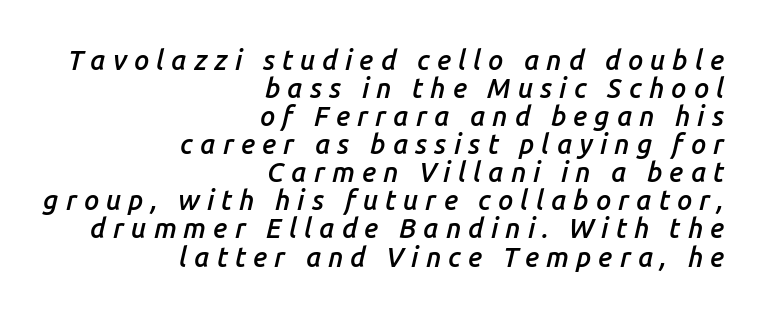
The image shows 27 px text type, italic (leaning right); set right-aligned, tight line spacing (1.04x), unusually wide letter spacing (+0.26 em), not underlined.
